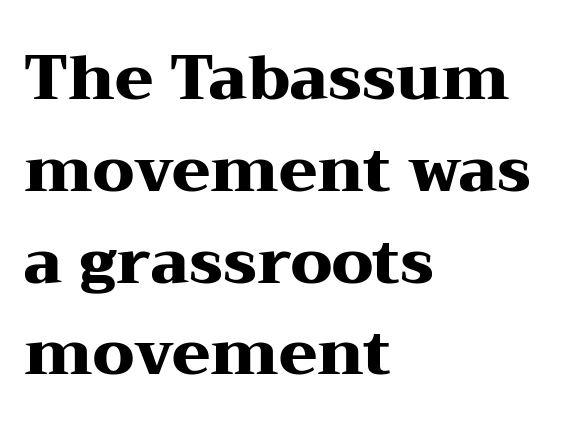
The image shows 62 px heavy, wide serif type, upright; set left-aligned, normal line spacing (1.48x), normal letter spacing, not underlined; medium stroke contrast and a medium x-height.
